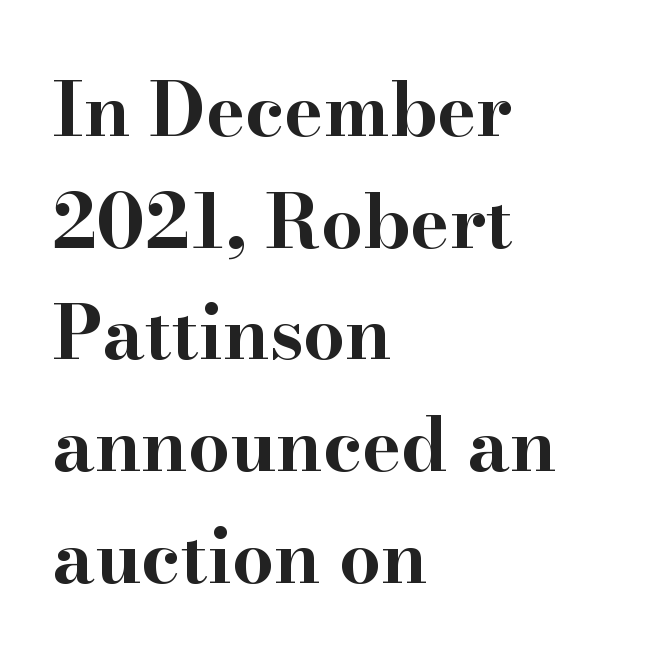
Q: Is the text bold? A: Yes.
Q: Is the text italic (slanted)? A: No, it is upright.
Q: Is the typeface a serif or a sans-serif typeface? A: Serif.
Q: Is the text underlined? A: No.
Q: How is the paragraph aligned? A: Left-aligned.
Q: Is the spacing between letters normal or unusually wide? A: Normal.
Q: Is the spacing between lines tight, normal or loose? A: Normal.
Q: Width (condensed, normal, or wide)? A: Wide.
Q: Stroke contrast? A: High.
Q: x-height? A: Small.
Q: Monospaced? A: No.
